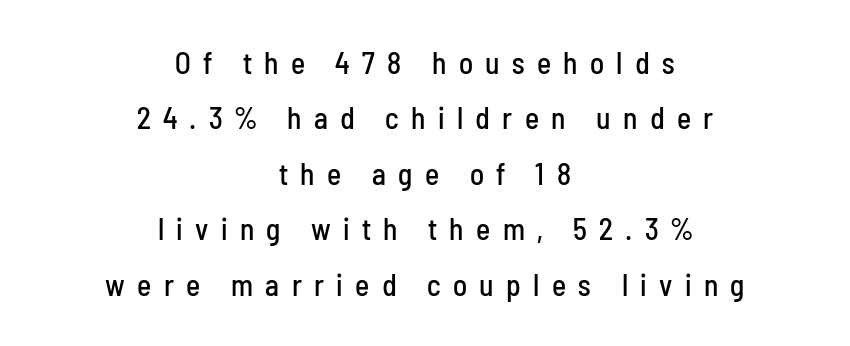
{"serif": "no", "italic": "no", "width": "condensed", "stroke_contrast": "low", "x_height": "medium", "monospaced": "no", "underline": "no", "align": "center", "line_spacing_ratio": 1.85, "letter_spacing": "wide", "letter_spacing_em": 0.41, "glyph_px": 30}
